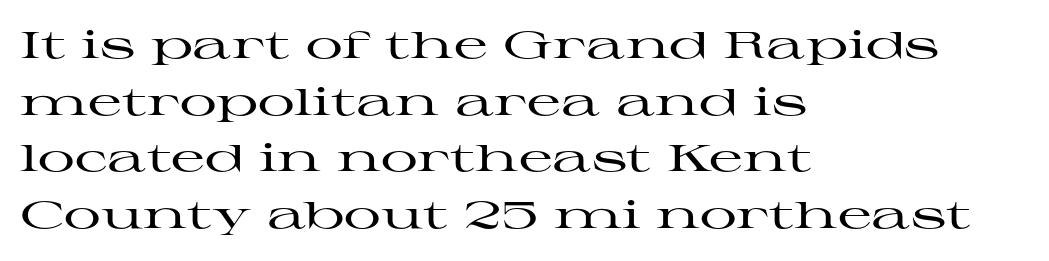
The strip under each line holds only bare page. It's the straight-up-and-down kind of type. The line-height multiplier appears to be the usual default. Reading down the block, your eye returns to a fixed left position each line.
